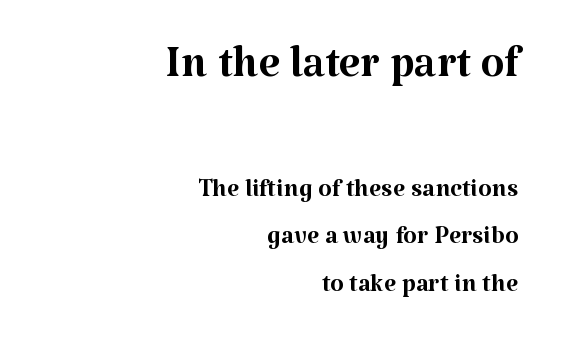
{"serif": "yes", "italic": "no", "bold": "no", "weight": "regular", "width": "normal", "stroke_contrast": "medium", "x_height": "medium", "monospaced": "no", "underline": "no", "align": "right", "line_spacing": "normal", "line_spacing_ratio": 1.36, "letter_spacing": "normal", "letter_spacing_em": 0.0, "larger_block": "first", "size_ratio": 1.74, "glyph_px": 61}
